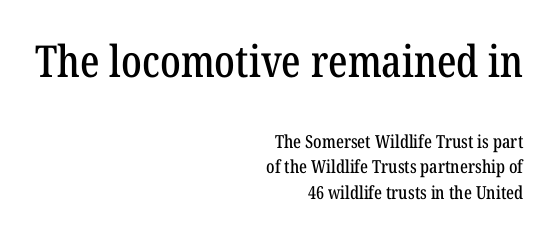
{"serif": "yes", "italic": "no", "width": "condensed", "stroke_contrast": "low", "x_height": "medium", "monospaced": "no", "underline": "no", "align": "right", "line_spacing": "normal", "line_spacing_ratio": 1.44, "letter_spacing": "normal", "letter_spacing_em": 0.0, "larger_block": "first", "size_ratio": 2.44, "glyph_px": 44}
